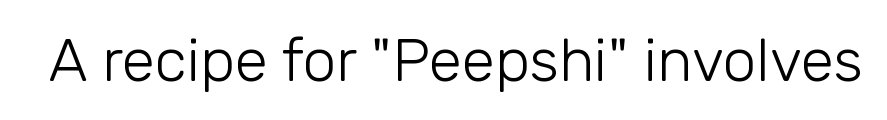
Q: Is the text bold? A: No.
Q: Is the text italic (slanted)? A: No, it is upright.
Q: Is the typeface a serif or a sans-serif typeface? A: Sans-serif.
Q: Is the text underlined? A: No.
Q: Is the spacing between letters normal or unusually wide? A: Normal.
Q: Width (condensed, normal, or wide)? A: Normal.
Q: Stroke contrast? A: Low.
Q: x-height? A: Medium.
Q: Monospaced? A: No.
